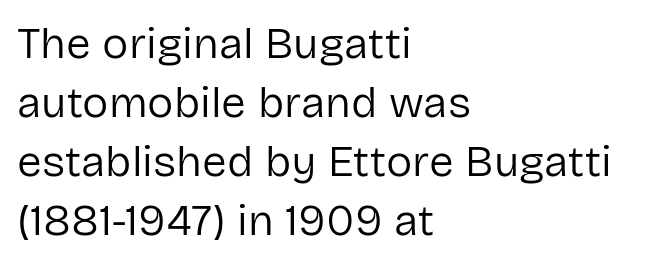
Style check: upright. Here the glyphs are tracked normally, forming tight word shapes. This sample uses a sans-serif face. The face used here is proportionally spaced, like ordinary book or web type. Bare-footed words on every line. The rag falls on the right side of this text block.
